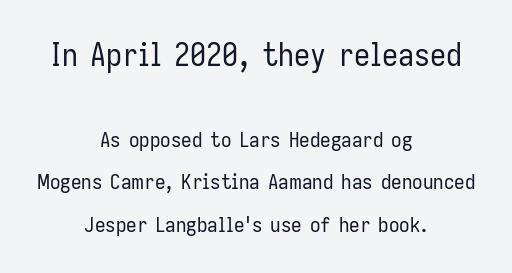
Compare the two chunks: the upper has the greater cap height. This sample uses plain, unmodified letter spacing. The passage shown is typed in a proportional face where columns would drift. Stroke terminals: plain, sans-serif.
